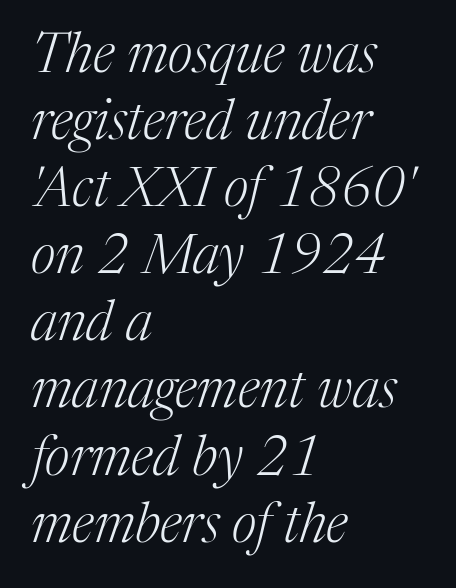
{"serif": "yes", "italic": "yes", "lean": "right", "slant_degrees": 17, "bold": "no", "weight": "light", "width": "normal", "stroke_contrast": "medium", "x_height": "medium", "monospaced": "no", "underline": "no", "align": "left", "line_spacing_ratio": 1.22, "letter_spacing": "normal", "letter_spacing_em": 0.0, "glyph_px": 55}
